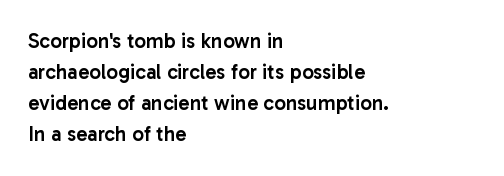
Q: Is the text bold? A: Semi-bold.
Q: Is the text italic (slanted)? A: No, it is upright.
Q: Is the text underlined? A: No.
Q: How is the paragraph aligned? A: Left-aligned.
Q: Is the spacing between letters normal or unusually wide? A: Normal.
Q: Is the spacing between lines tight, normal or loose? A: Normal.
